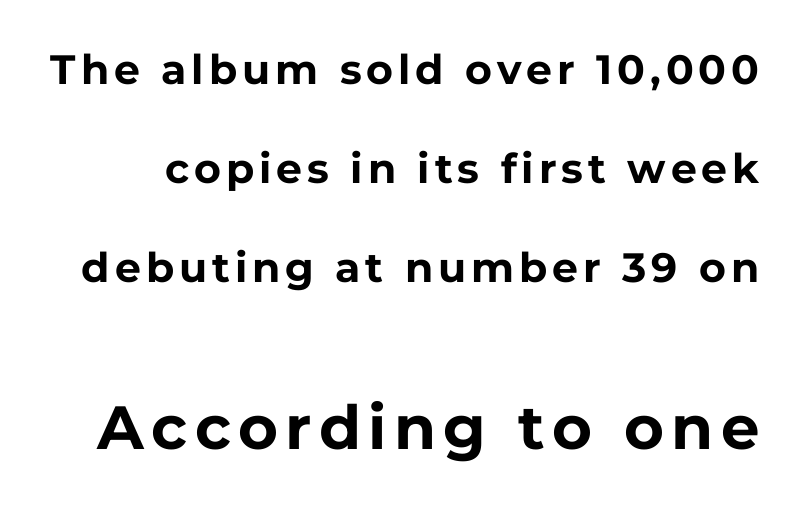
{"serif": "no", "italic": "no", "bold": "yes", "weight": "bold", "width": "normal", "stroke_contrast": "low", "x_height": "medium", "monospaced": "no", "underline": "no", "line_spacing": "loose", "line_spacing_ratio": 2.41, "larger_block": "second", "size_ratio": 1.49, "glyph_px": 61}
